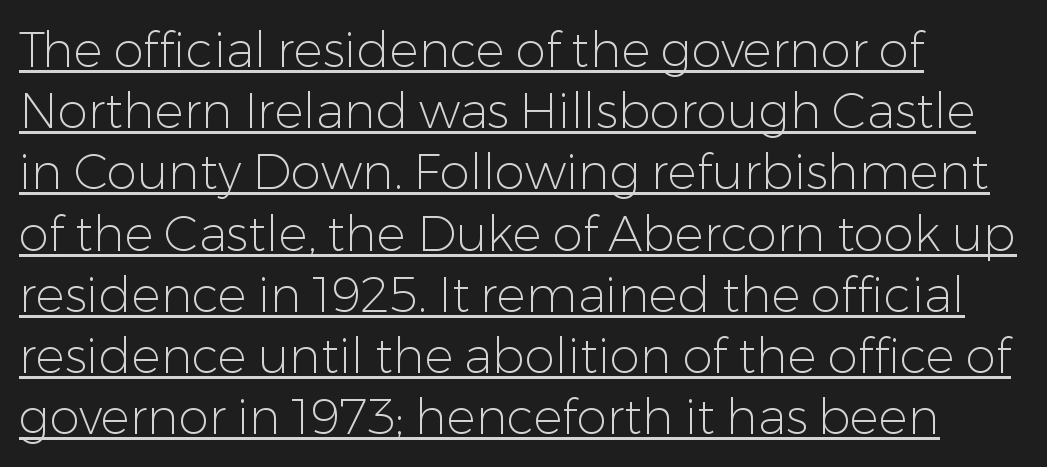
Every character sits straight up, as roman type does. This sample has the flowing, uneven cadence of proportional lettering. Summary of vertical rhythm: regular, with standard interline spacing. Looks like someone drew a line under every word here. Stems and bowls with no extra thickness — not bold. Caption: standard tracking, unaltered.
